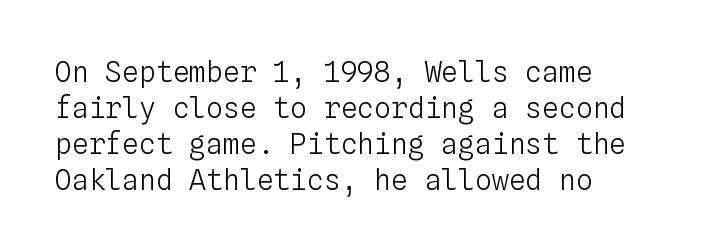
Q: Is the text bold? A: No.
Q: Is the text italic (slanted)? A: No, it is upright.
Q: Is the text underlined? A: No.
Q: How is the paragraph aligned? A: Left-aligned.
Q: Is the spacing between letters normal or unusually wide? A: Normal.
Q: Is the spacing between lines tight, normal or loose? A: Normal.
Q: Width (condensed, normal, or wide)? A: Normal.
Q: Stroke contrast? A: Low.
Q: x-height? A: Medium.
Q: Monospaced? A: Yes.
